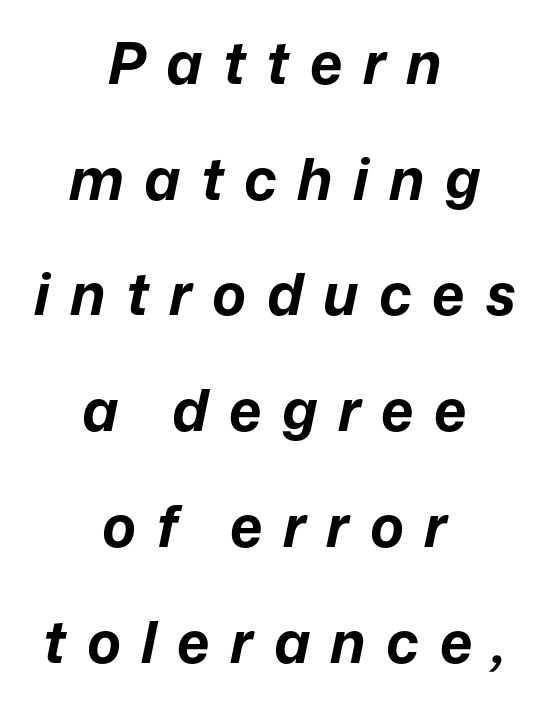
Q: Is the text bold? A: Yes.
Q: Is the text italic (slanted)? A: Yes, it leans right by about 12 degrees.
Q: Is the text underlined? A: No.
Q: How is the paragraph aligned? A: Centered.
Q: Is the spacing between letters normal or unusually wide? A: Unusually wide.
Q: Is the spacing between lines tight, normal or loose? A: Loose.
Q: Width (condensed, normal, or wide)? A: Normal.
Q: Stroke contrast? A: Low.
Q: x-height? A: Medium.
Q: Monospaced? A: No.
